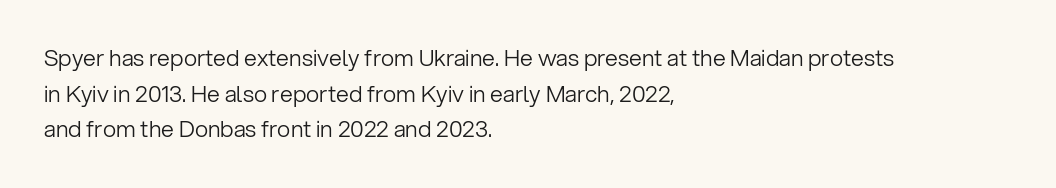
The image shows 23 px text type, upright; set left-aligned, normal line spacing (1.55x), normal letter spacing, not underlined.
